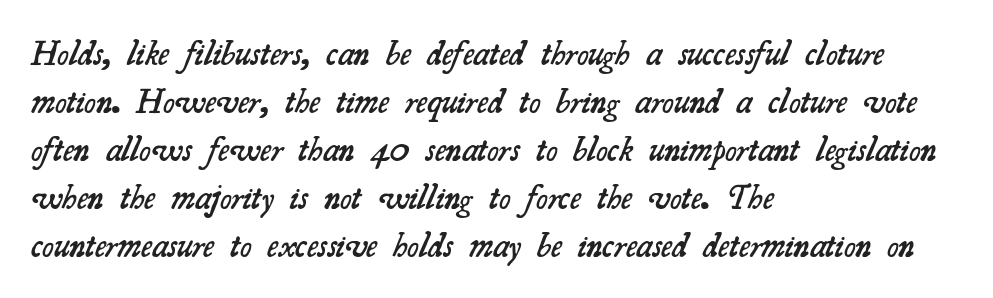
Q: Is the text bold? A: Semi-bold.
Q: Is the typeface a serif or a sans-serif typeface? A: Serif.
Q: Is the text underlined? A: No.
Q: How is the paragraph aligned? A: Left-aligned.
Q: Is the spacing between letters normal or unusually wide? A: Normal.
Q: Is the spacing between lines tight, normal or loose? A: Normal.
Q: Width (condensed, normal, or wide)? A: Normal.
Q: Stroke contrast? A: Medium.
Q: x-height? A: Small.
Q: Monospaced? A: No.
